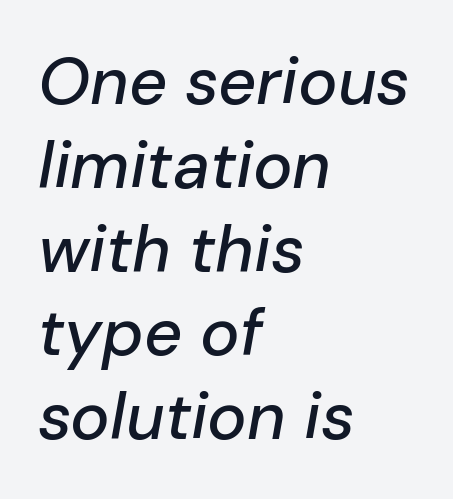
The image shows 66 px text type, italic (leaning right); set left-aligned, normal line spacing (1.27x), normal letter spacing, not underlined; low stroke contrast and a medium x-height.
